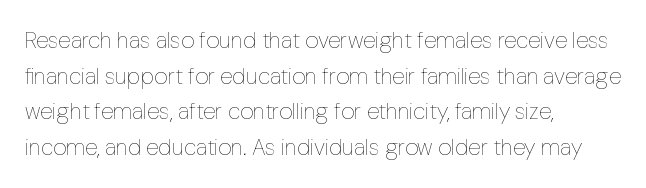
Q: Is the text bold? A: No.
Q: Is the text italic (slanted)? A: No, it is upright.
Q: Is the text underlined? A: No.
Q: How is the paragraph aligned? A: Left-aligned.
Q: Is the spacing between letters normal or unusually wide? A: Normal.
Q: Is the spacing between lines tight, normal or loose? A: Normal.
